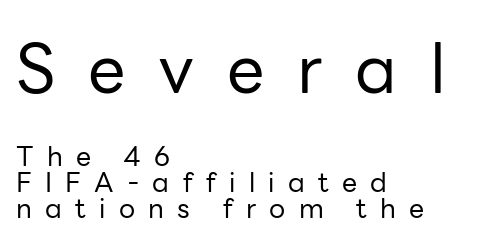
{"serif": "no", "italic": "no", "bold": "no", "weight": "regular", "width": "normal", "stroke_contrast": "low", "x_height": "medium", "monospaced": "no", "underline": "no", "align": "left", "line_spacing": "tight", "line_spacing_ratio": 0.97, "letter_spacing": "wide", "letter_spacing_em": 0.49, "larger_block": "first", "size_ratio": 2.48, "glyph_px": 67}
